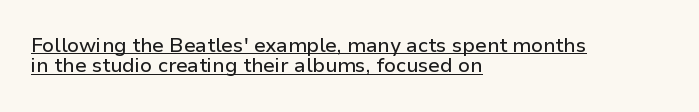
{"italic": "no", "underline": "yes", "align": "left", "line_spacing": "tight", "line_spacing_ratio": 1.02, "letter_spacing": "normal", "letter_spacing_em": 0.0, "glyph_px": 20}
